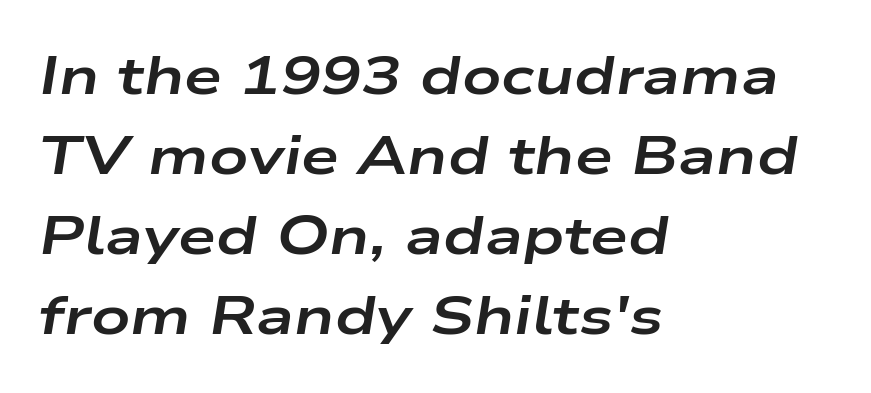
Tracking value appears to be zero — textbook default spacing. Looking at the ascenders, they clearly lean. The words here are not underlined. Do the characters align in a grid? No, the font is proportional. Thick stems and heavy bowls — unmistakably bold.
